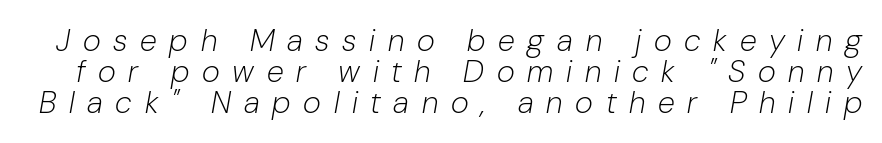
The passage shown has open, widely tracked lettering throughout. The face used here is proportionally spaced, like ordinary book or web type. The glyphs look as if they've been sheared to an angle. Descender tails drop into unmarked territory.
